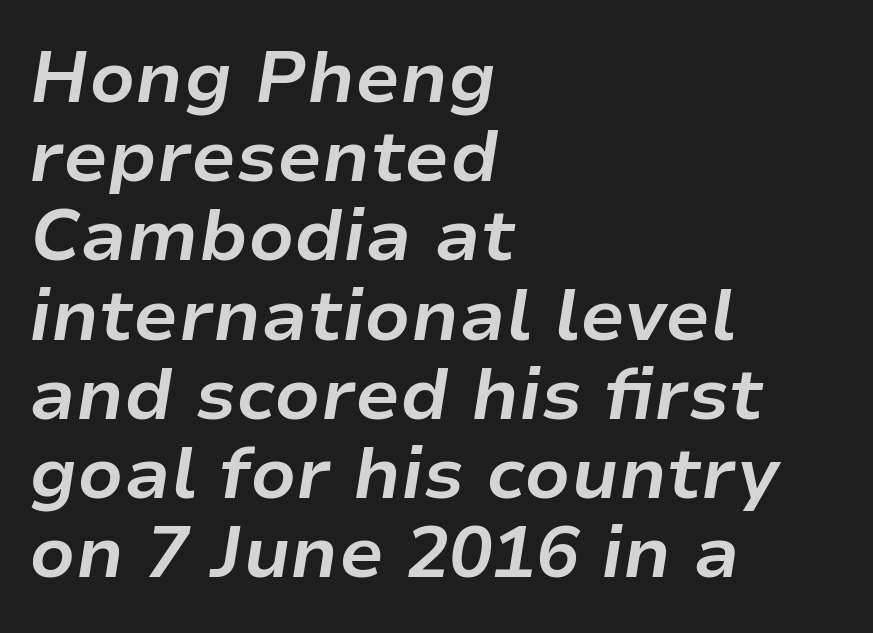
The image shows 72 px bold type, italic (leaning right); set left-aligned, tight line spacing (1.1x), normal letter spacing, not underlined; low stroke contrast and a medium x-height.
